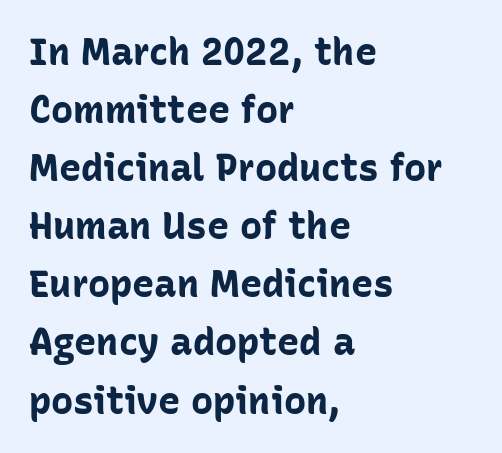
The image shows 37 px bold sans-serif type, upright; set left-aligned, normal line spacing (1.57x), normal letter spacing, not underlined; low stroke contrast and a medium x-height.
